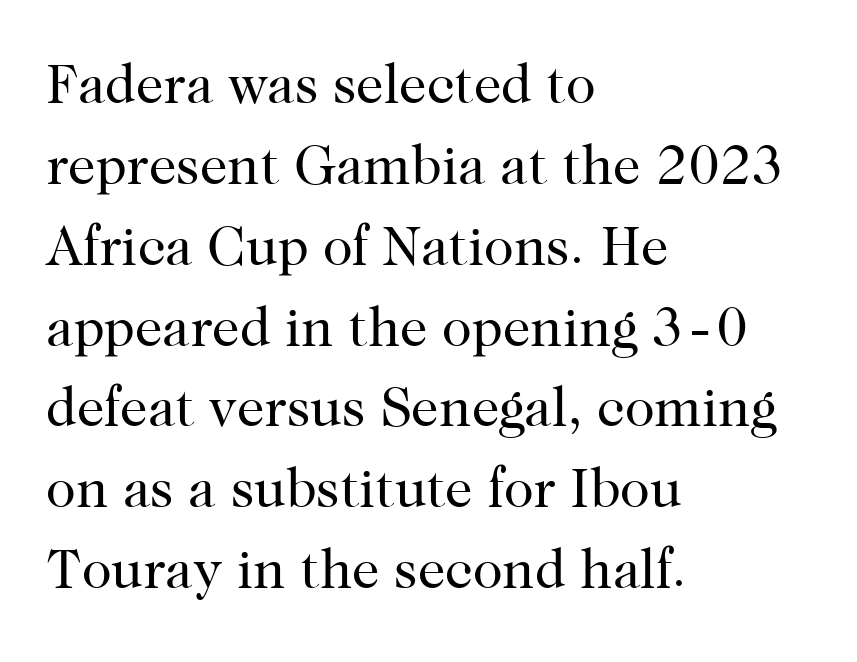
Check where the strokes stop: tiny serifs finish them off. Quick note: underline off. Compared with a typical body face, this is equally light or lighter still. Designer's note — italics off, roman on.
